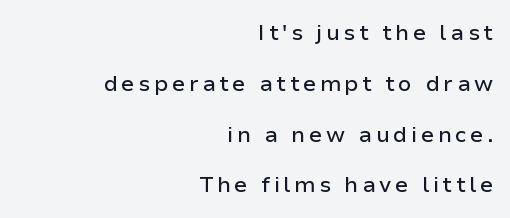
{"italic": "no", "underline": "no", "align": "right", "line_spacing": "loose", "line_spacing_ratio": 2.31, "glyph_px": 22}
